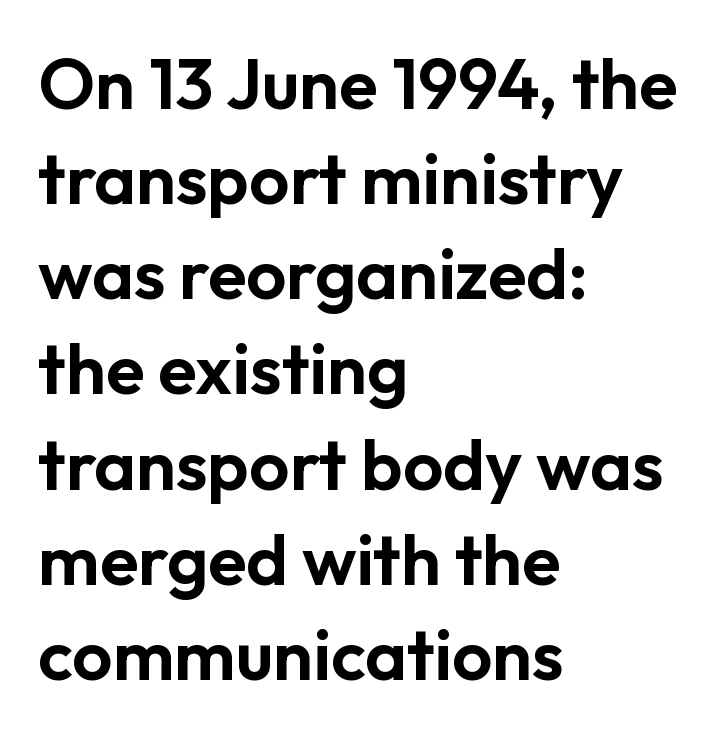
The image shows 71 px sans-serif type, upright; set left-aligned, normal line spacing (1.34x), normal letter spacing, not underlined; low stroke contrast and a medium x-height.
